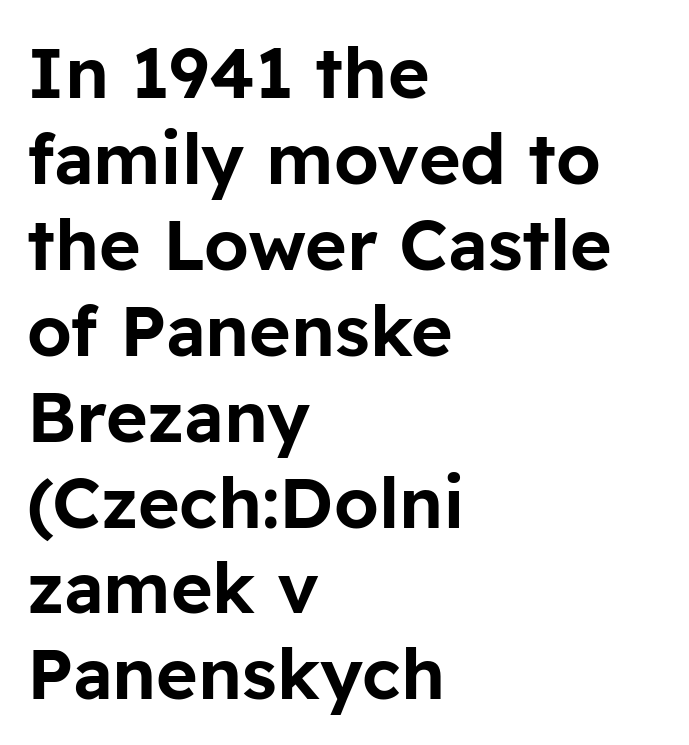
{"serif": "no", "italic": "no", "width": "normal", "stroke_contrast": "low", "x_height": "medium", "monospaced": "no", "underline": "no", "align": "left", "line_spacing_ratio": 1.21, "letter_spacing": "normal", "letter_spacing_em": 0.0, "glyph_px": 71}
